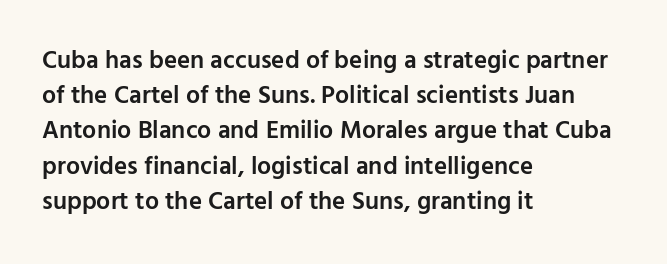
Q: Is the text bold? A: Semi-bold.
Q: Is the text italic (slanted)? A: No, it is upright.
Q: Is the text underlined? A: No.
Q: How is the paragraph aligned? A: Left-aligned.
Q: Is the spacing between letters normal or unusually wide? A: Normal.
Q: Is the spacing between lines tight, normal or loose? A: Normal.
